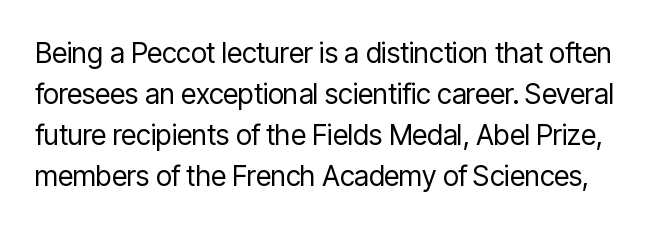
{"serif": "no", "italic": "no", "bold": "no", "weight": "regular", "width": "condensed", "stroke_contrast": "low", "x_height": "medium", "monospaced": "no", "underline": "no", "line_spacing": "normal", "line_spacing_ratio": 1.47, "letter_spacing": "normal", "letter_spacing_em": 0.0, "glyph_px": 28}
